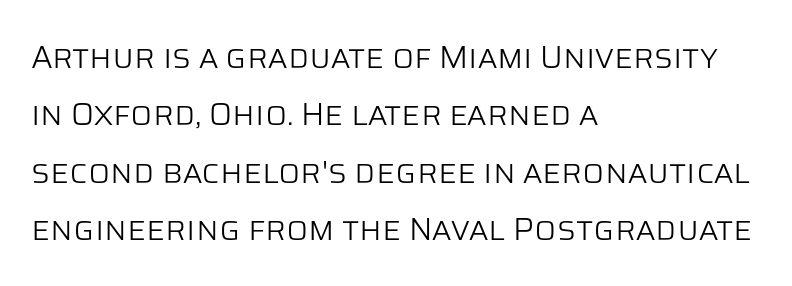
{"serif": "no", "italic": "no", "bold": "no", "weight": "light", "width": "normal", "stroke_contrast": "low", "x_height": "large", "monospaced": "no", "underline": "no", "align": "left", "line_spacing_ratio": 1.79, "letter_spacing": "normal", "letter_spacing_em": 0.0, "glyph_px": 32}
